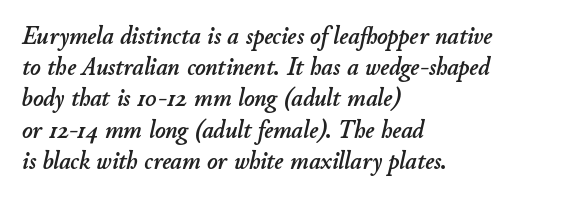
Q: Is the text italic (slanted)? A: Yes, it leans right by about 11 degrees.
Q: Is the text underlined? A: No.
Q: How is the paragraph aligned? A: Left-aligned.
Q: Is the spacing between letters normal or unusually wide? A: Normal.
Q: Is the spacing between lines tight, normal or loose? A: Normal.
